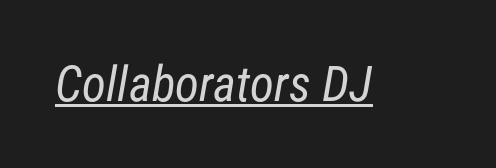
Q: Is the text bold? A: No.
Q: Is the typeface a serif or a sans-serif typeface? A: Sans-serif.
Q: Is the text underlined? A: Yes.
Q: Is the spacing between letters normal or unusually wide? A: Normal.
Q: Width (condensed, normal, or wide)? A: Condensed.
Q: Stroke contrast? A: Low.
Q: x-height? A: Medium.
Q: Monospaced? A: No.
